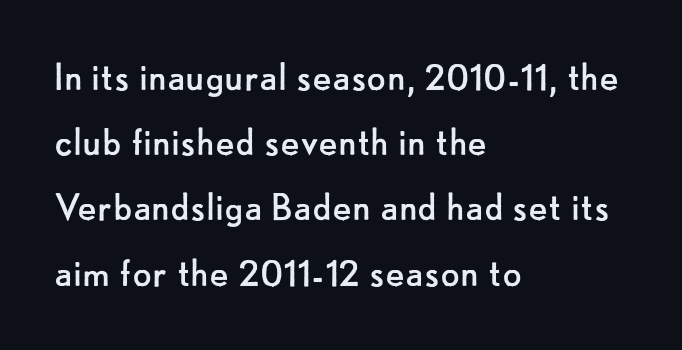
The image shows 45 px regular-weight sans-serif type, upright; set left-aligned, normal line spacing (1.45x), normal letter spacing, not underlined; low stroke contrast and a small x-height.
